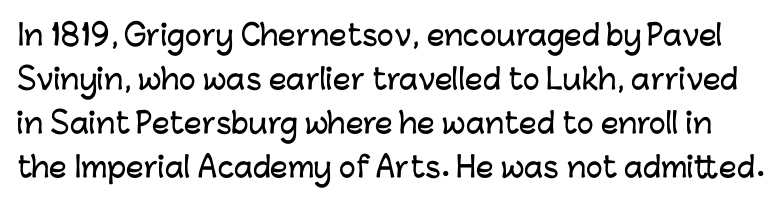
Every stem runs plumb, perpendicular to the baseline. The letterforms sit shoulder to shoulder at normal distance. You could not count columns in this text — the font is proportionally spaced. The passage shown is not underscored anywhere.
